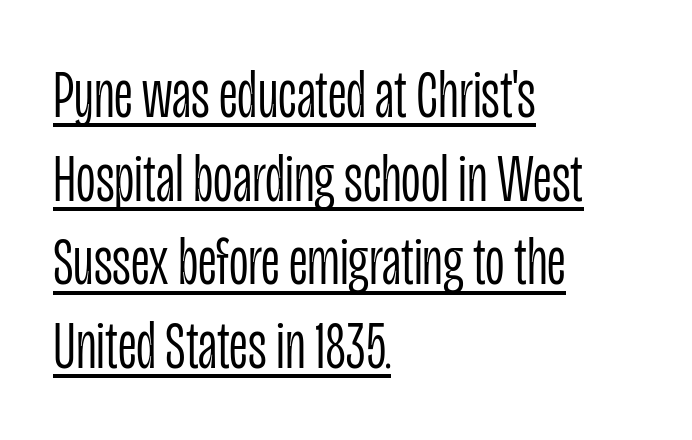
Q: Is the text bold? A: No.
Q: Is the text italic (slanted)? A: No, it is upright.
Q: Is the typeface a serif or a sans-serif typeface? A: Sans-serif.
Q: Is the text underlined? A: Yes.
Q: How is the paragraph aligned? A: Left-aligned.
Q: Is the spacing between letters normal or unusually wide? A: Normal.
Q: Width (condensed, normal, or wide)? A: Condensed.
Q: Stroke contrast? A: Low.
Q: x-height? A: Large.
Q: Monospaced? A: No.
